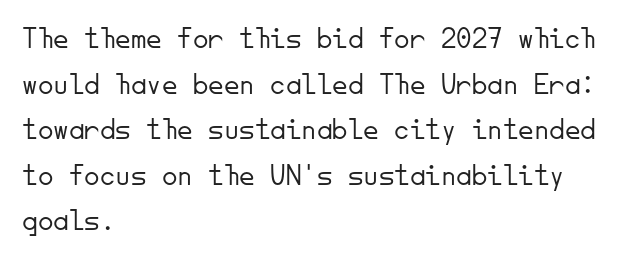
Q: Is the text bold? A: No.
Q: Is the text italic (slanted)? A: No, it is upright.
Q: Is the typeface a serif or a sans-serif typeface? A: Sans-serif.
Q: Is the text underlined? A: No.
Q: How is the paragraph aligned? A: Left-aligned.
Q: Is the spacing between letters normal or unusually wide? A: Normal.
Q: Is the spacing between lines tight, normal or loose? A: Normal.
Q: Width (condensed, normal, or wide)? A: Normal.
Q: Stroke contrast? A: Low.
Q: x-height? A: Small.
Q: Monospaced? A: Yes.
